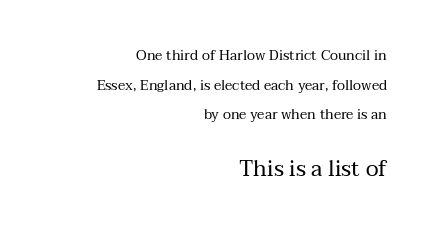
The image shows 22 px text type, upright; set right-aligned, loose line spacing (2.12x), normal letter spacing, not underlined; the second (bottom) block is 1.57x larger.
